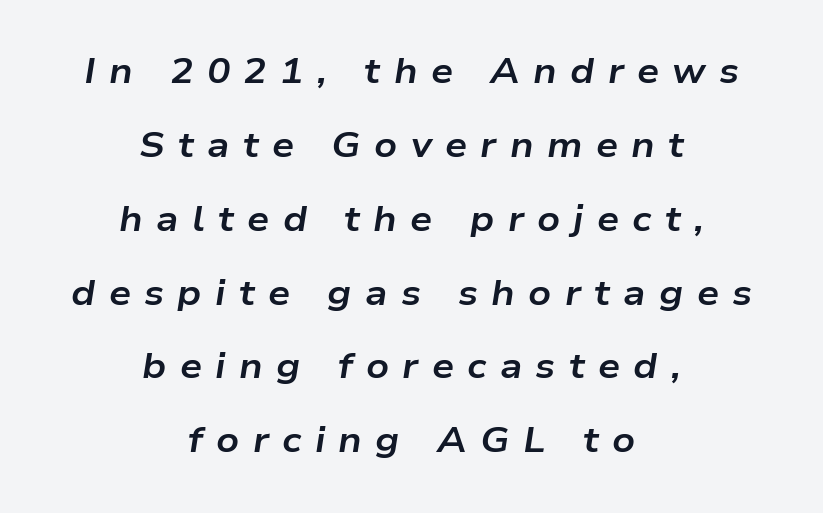
Q: Is the text bold? A: Yes.
Q: Is the text italic (slanted)? A: Yes, it leans right by about 9 degrees.
Q: Is the text underlined? A: No.
Q: How is the paragraph aligned? A: Centered.
Q: Is the spacing between letters normal or unusually wide? A: Unusually wide.
Q: Is the spacing between lines tight, normal or loose? A: Loose.
Q: Width (condensed, normal, or wide)? A: Wide.
Q: Stroke contrast? A: Low.
Q: x-height? A: Medium.
Q: Monospaced? A: No.
